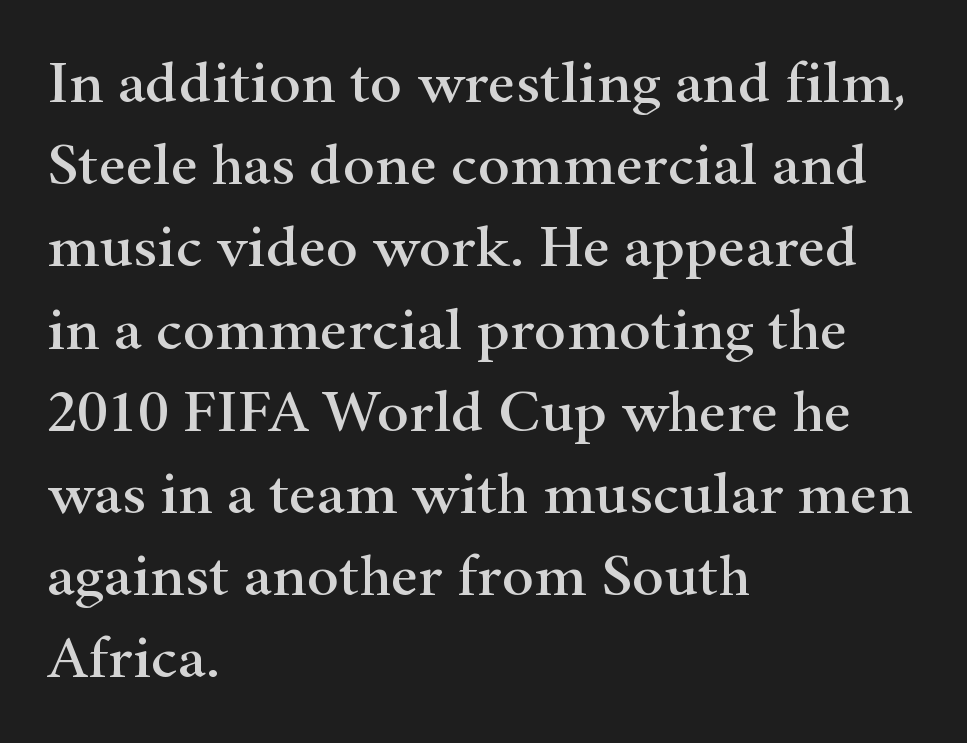
The image shows 60 px wide serif type, upright; set left-aligned, normal line spacing (1.37x), normal letter spacing, not underlined; high stroke contrast and a small x-height.
